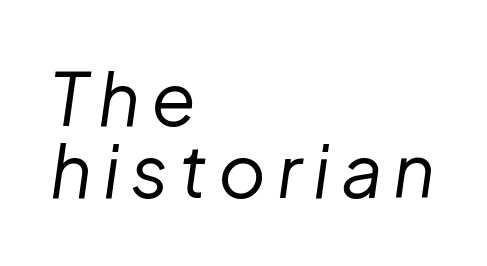
Varying glyph widths throughout — classic text-font behaviour. The compositor pushed each line to the left boundary. The letters look calm and open, with moderate or lighter stems. There's an unmistakable incline to the writing here.
